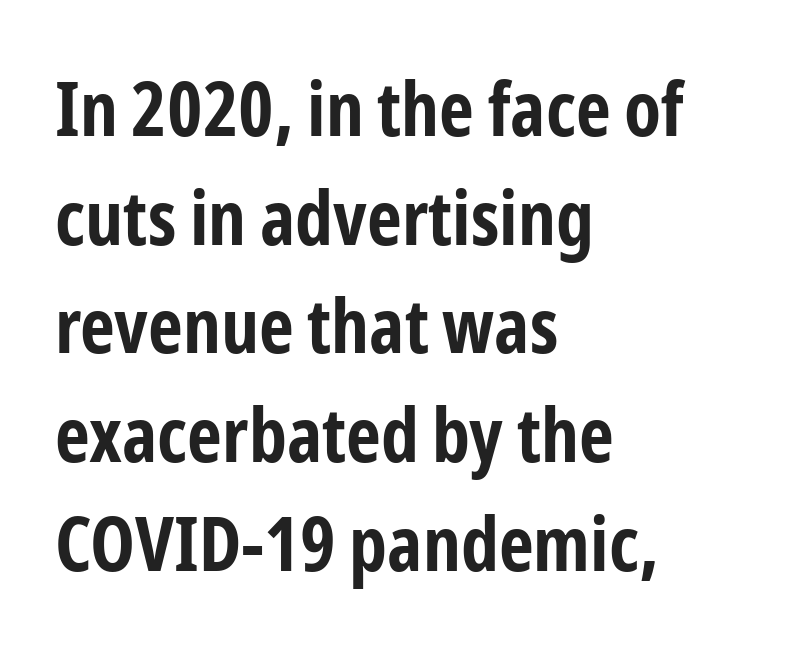
Q: Is the text bold? A: Yes.
Q: Is the text italic (slanted)? A: No, it is upright.
Q: Is the typeface a serif or a sans-serif typeface? A: Sans-serif.
Q: Is the text underlined? A: No.
Q: How is the paragraph aligned? A: Left-aligned.
Q: Is the spacing between letters normal or unusually wide? A: Normal.
Q: Is the spacing between lines tight, normal or loose? A: Normal.
Q: Width (condensed, normal, or wide)? A: Condensed.
Q: Stroke contrast? A: Low.
Q: x-height? A: Medium.
Q: Monospaced? A: No.
